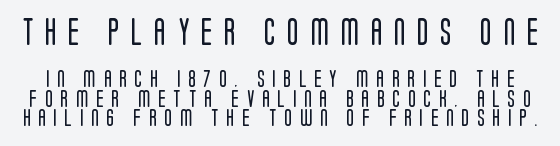
Q: Is the text bold? A: No.
Q: Is the text italic (slanted)? A: No, it is upright.
Q: Is the text underlined? A: No.
Q: Is the spacing between letters normal or unusually wide? A: Unusually wide.
Q: Is the spacing between lines tight, normal or loose? A: Tight.
Q: Which block of text is set in a larger size, the first (top) or the second (bottom)? A: The first (top) one.
